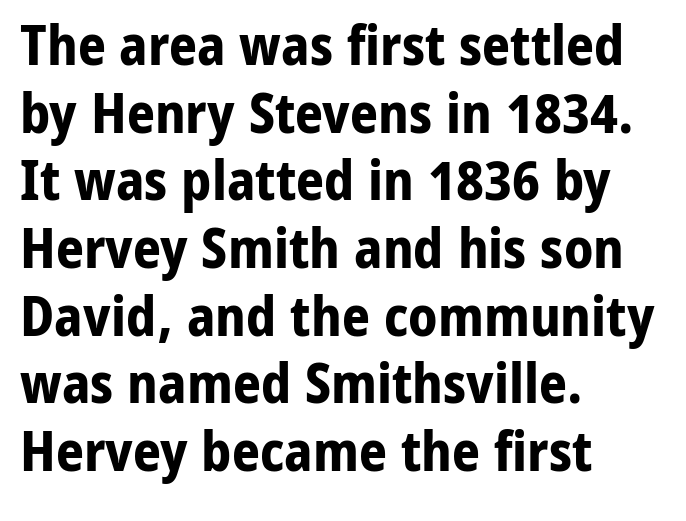
Q: Is the text bold? A: Yes.
Q: Is the text italic (slanted)? A: No, it is upright.
Q: Is the typeface a serif or a sans-serif typeface? A: Sans-serif.
Q: Is the text underlined? A: No.
Q: How is the paragraph aligned? A: Left-aligned.
Q: Is the spacing between letters normal or unusually wide? A: Normal.
Q: Width (condensed, normal, or wide)? A: Normal.
Q: Stroke contrast? A: Low.
Q: x-height? A: Medium.
Q: Monospaced? A: No.
